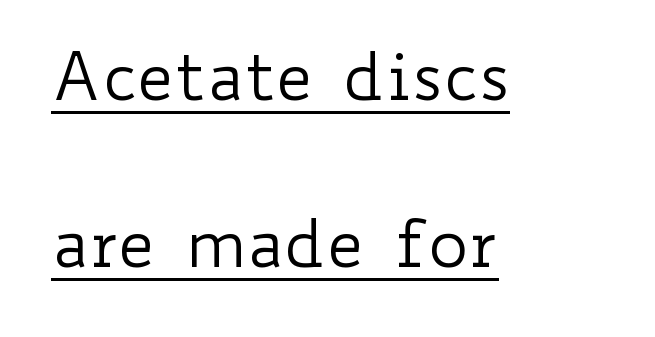
Quick note: interline space is abundant. The passage shown is typed in a proportional face where columns would drift. These characters rest on top of a visible drawn line. A typesetter would mark this as roman, not italic. Compared with typical body copy, the letter spacing here is the same.
